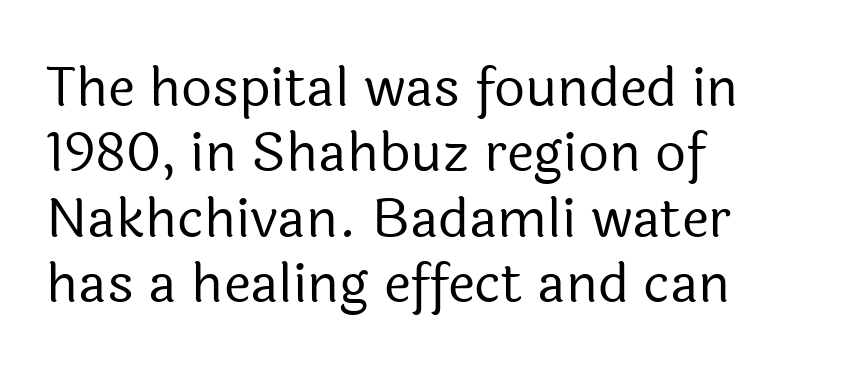
The image shows 54 px regular-weight sans-serif type, upright; set left-aligned, line spacing 1.21x, normal letter spacing, not underlined; a medium x-height.
